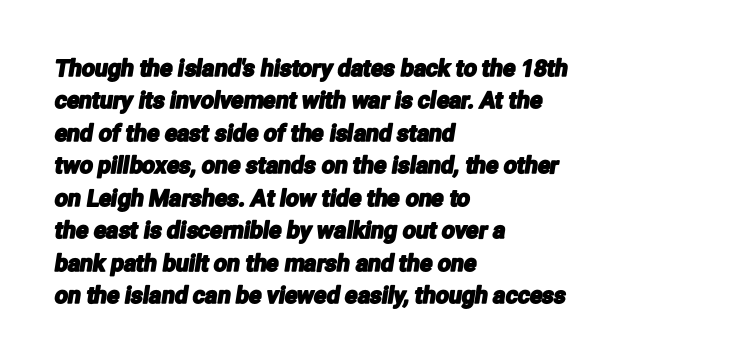
The image shows 23 px text type; set left-aligned, normal line spacing (1.41x), normal letter spacing, not underlined.
